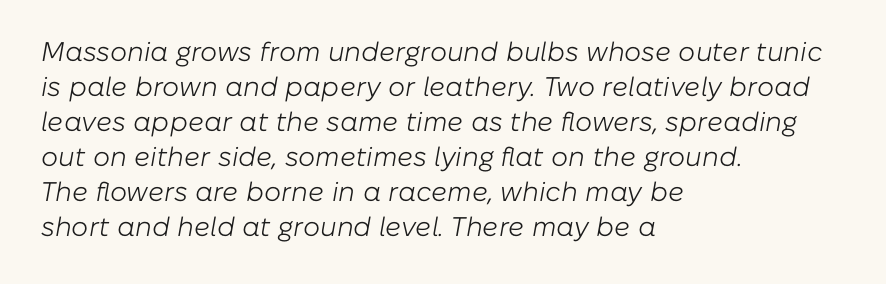
{"italic": "yes", "lean": "right", "slant_degrees": 10, "bold": "no", "underline": "no", "align": "left", "line_spacing": "normal", "line_spacing_ratio": 1.3, "letter_spacing": "normal", "letter_spacing_em": 0.0, "glyph_px": 27}
